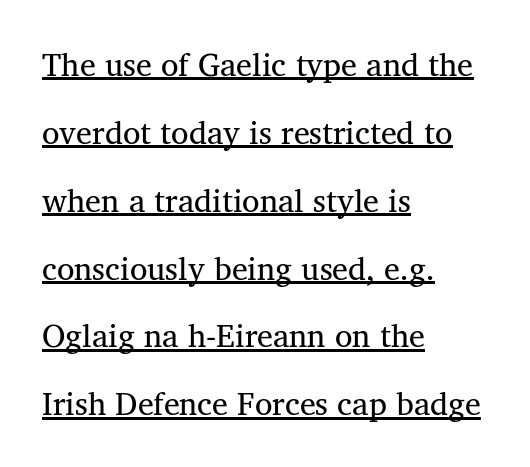
{"serif": "yes", "bold": "no", "weight": "regular", "width": "normal", "stroke_contrast": "medium", "x_height": "medium", "monospaced": "no", "underline": "yes", "align": "left", "line_spacing": "loose", "line_spacing_ratio": 2.12, "letter_spacing": "normal", "letter_spacing_em": 0.0, "glyph_px": 32}
